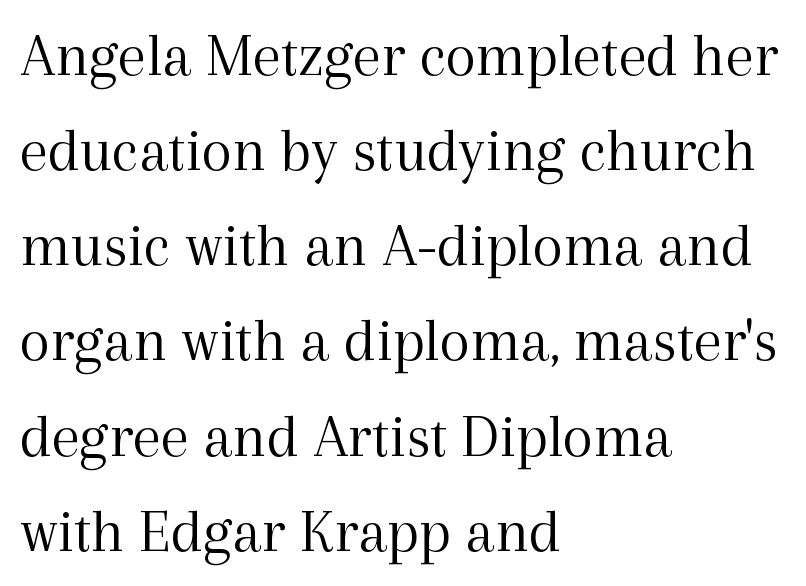
{"serif": "yes", "italic": "no", "bold": "no", "weight": "light", "width": "normal", "x_height": "medium", "monospaced": "no", "underline": "no", "align": "left", "line_spacing": "normal", "line_spacing_ratio": 1.51, "letter_spacing": "normal", "letter_spacing_em": 0.0, "glyph_px": 63}
